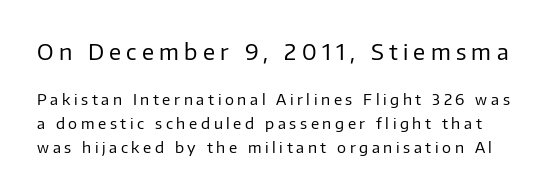
{"italic": "no", "bold": "no", "underline": "no", "line_spacing": "normal", "line_spacing_ratio": 1.58, "letter_spacing": "wide", "letter_spacing_em": 0.24, "larger_block": "first", "size_ratio": 1.47, "glyph_px": 22}
